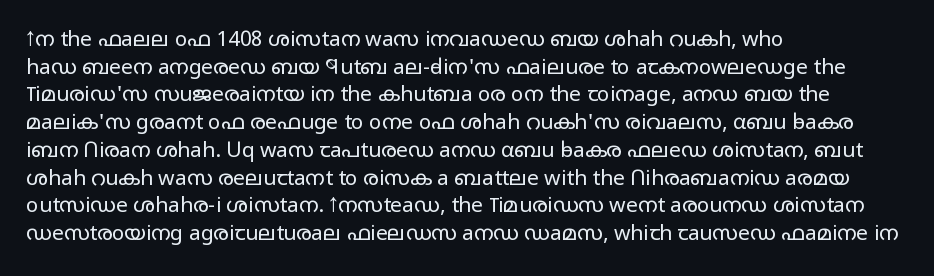
Every stem runs plumb, perpendicular to the baseline. Leftover space on each line is placed entirely after the last word. Check the space under the baseline: it is left empty. This reads as an unemphasized weight, regular at the heaviest. Caption: standard tracking, unaltered.
